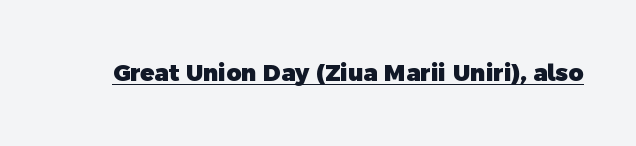
In designer terms, the underline attribute is active on this setting. Observe the ordinary spacing: letters are neighbours, not strangers. Weight: bold.
